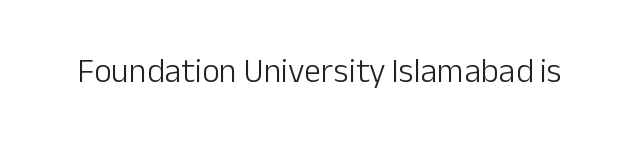
The image shows 34 px light sans-serif type, upright; set normal letter spacing, not underlined; low stroke contrast and a medium x-height.
